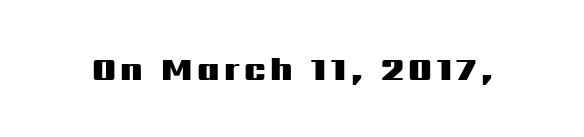
{"serif": "no", "italic": "no", "bold": "yes", "weight": "heavy", "width": "wide", "stroke_contrast": "medium", "x_height": "medium", "monospaced": "no", "underline": "no", "glyph_px": 33}
